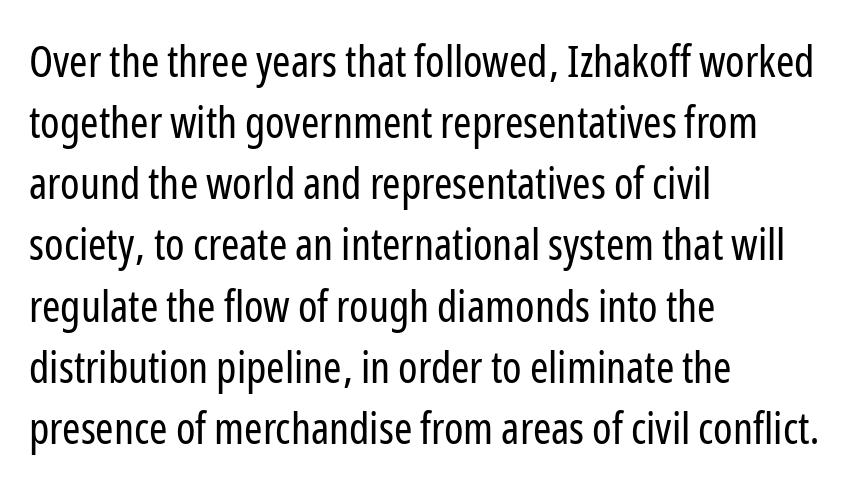
The image shows 44 px regular-weight, condensed sans-serif type, upright; set left-aligned, normal line spacing (1.39x), normal letter spacing, not underlined; low stroke contrast and a medium x-height.
